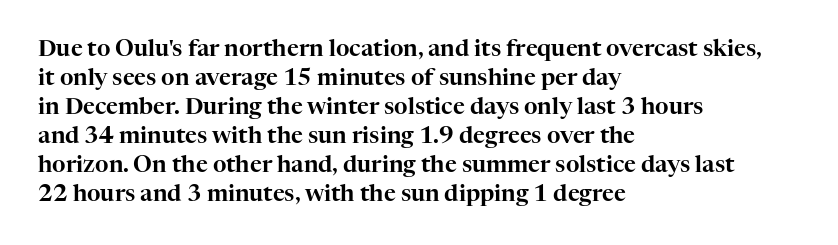
The image shows 23 px text type, upright; set left-aligned, normal line spacing (1.26x), normal letter spacing, not underlined.
